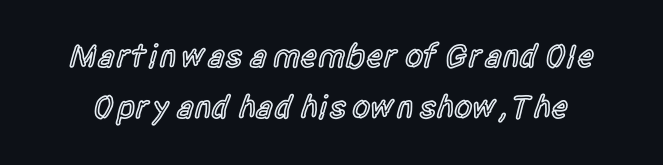
Q: Is the text bold? A: Semi-bold.
Q: Is the text italic (slanted)? A: Yes.
Q: Is the typeface a serif or a sans-serif typeface? A: Sans-serif.
Q: Is the text underlined? A: No.
Q: Is the spacing between letters normal or unusually wide? A: Normal.
Q: Is the spacing between lines tight, normal or loose? A: Normal.
Q: Width (condensed, normal, or wide)? A: Condensed.
Q: x-height? A: Large.
Q: Monospaced? A: No.
